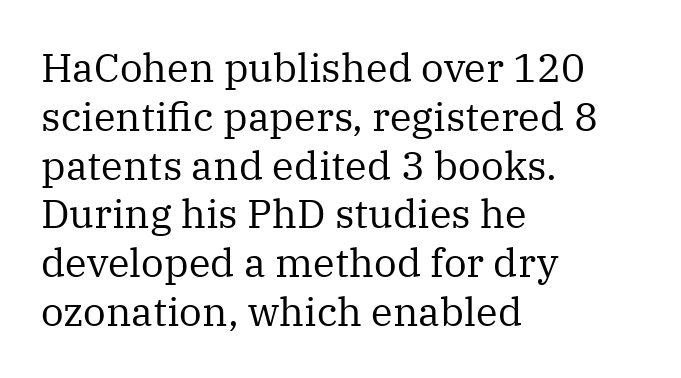
The image shows 40 px regular-weight serif type, upright; set left-aligned, line spacing 1.22x, normal letter spacing, not underlined; medium stroke contrast and a medium x-height.
